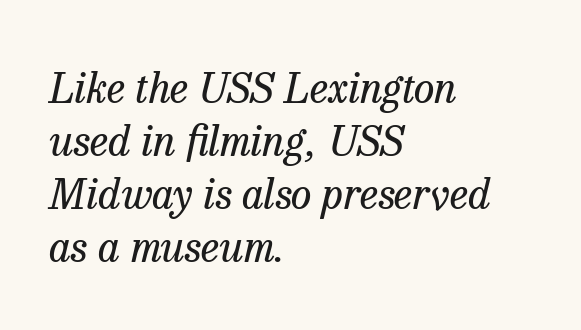
Q: Is the text bold? A: No.
Q: Is the text italic (slanted)? A: Yes, it leans right by about 13 degrees.
Q: Is the typeface a serif or a sans-serif typeface? A: Serif.
Q: Is the text underlined? A: No.
Q: How is the paragraph aligned? A: Left-aligned.
Q: Is the spacing between letters normal or unusually wide? A: Normal.
Q: Is the spacing between lines tight, normal or loose? A: Normal.
Q: Width (condensed, normal, or wide)? A: Normal.
Q: Stroke contrast? A: Low.
Q: x-height? A: Medium.
Q: Monospaced? A: No.
